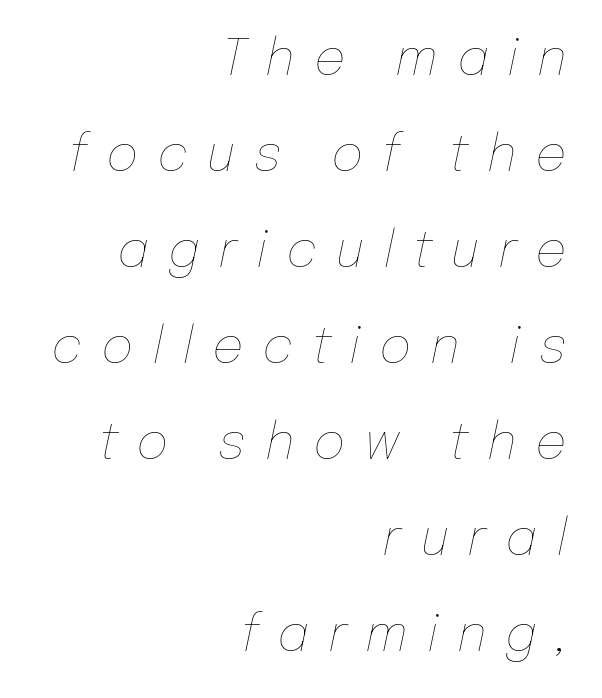
Tracking value appears strongly positive — letters spread wide. These lines were composed using italics. Looks like regular typesetting: each glyph gets only the width it needs. Airy leading. Casual observation: everything's shoved over to the right.
